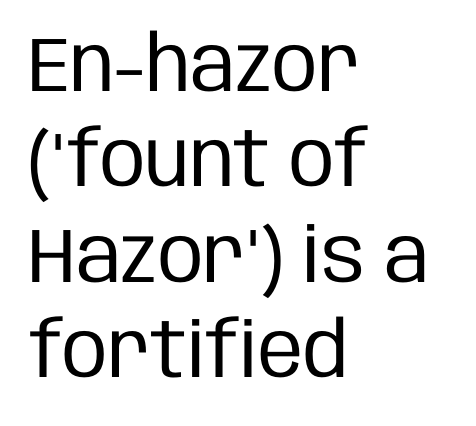
Q: Is the text bold? A: No.
Q: Is the text italic (slanted)? A: No, it is upright.
Q: Is the typeface a serif or a sans-serif typeface? A: Sans-serif.
Q: Is the text underlined? A: No.
Q: How is the paragraph aligned? A: Left-aligned.
Q: Is the spacing between letters normal or unusually wide? A: Normal.
Q: Width (condensed, normal, or wide)? A: Condensed.
Q: Stroke contrast? A: Low.
Q: x-height? A: Large.
Q: Monospaced? A: No.
